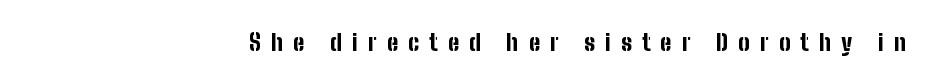
The image shows 23 px bold type, upright; set right-aligned, unusually wide letter spacing (+0.44 em), not underlined.
